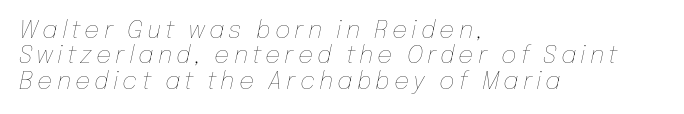
The image shows 24 px text type, italic (leaning right); set left-aligned, tight line spacing (1.06x), not underlined.
